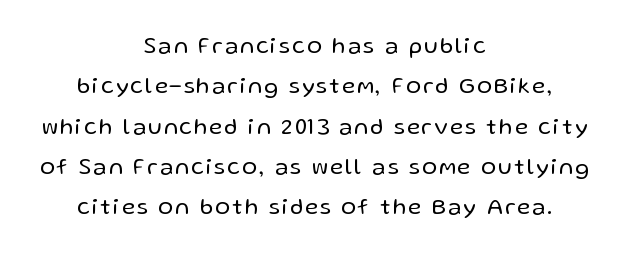
The strip under each line holds only bare page. The paragraph shown floats in the horizontal middle. Characters remain perfectly vertical along every line. The strokes are not fattened; the text isn't bold.
